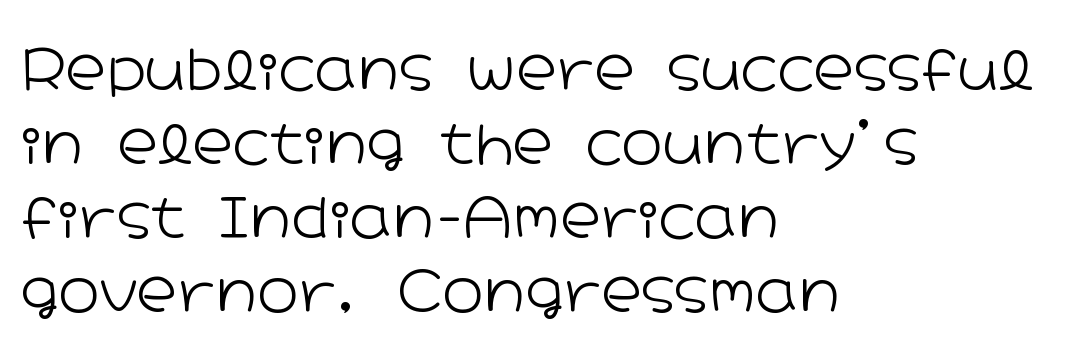
{"serif": "no", "italic": "no", "bold": "no", "weight": "light", "width": "wide", "stroke_contrast": "low", "x_height": "medium", "monospaced": "no", "underline": "no", "align": "left", "line_spacing": "normal", "line_spacing_ratio": 1.32, "letter_spacing": "normal", "letter_spacing_em": 0.0, "glyph_px": 56}
